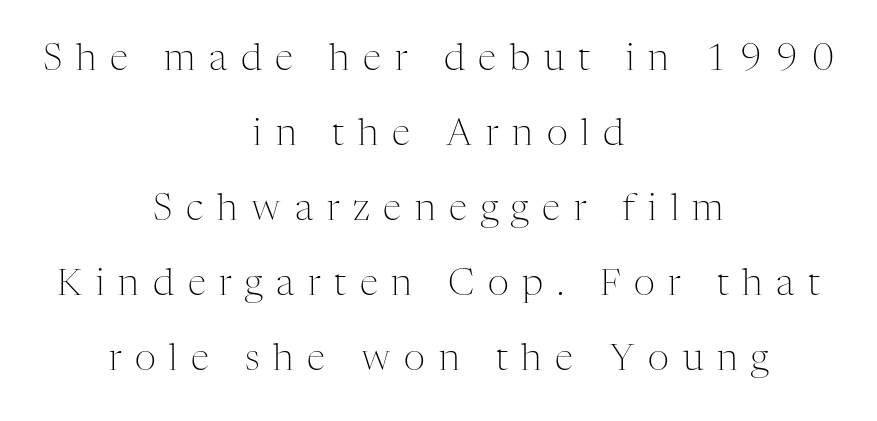
{"serif": "yes", "italic": "no", "bold": "no", "weight": "light", "width": "normal", "stroke_contrast": "medium", "x_height": "medium", "monospaced": "no", "underline": "no", "align": "center", "line_spacing": "loose", "line_spacing_ratio": 2.03, "letter_spacing": "wide", "letter_spacing_em": 0.37, "glyph_px": 37}
